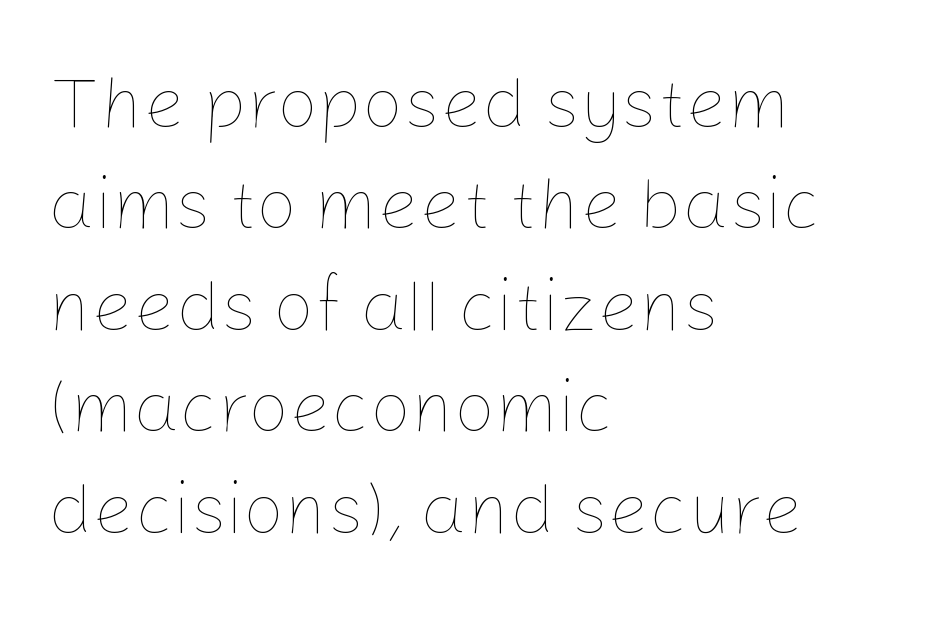
Q: Is the text bold? A: No.
Q: Is the text italic (slanted)? A: No, it is upright.
Q: Is the text underlined? A: No.
Q: How is the paragraph aligned? A: Left-aligned.
Q: Is the spacing between letters normal or unusually wide? A: Normal.
Q: Is the spacing between lines tight, normal or loose? A: Normal.
Q: Width (condensed, normal, or wide)? A: Normal.
Q: Stroke contrast? A: Low.
Q: x-height? A: Medium.
Q: Monospaced? A: No.
